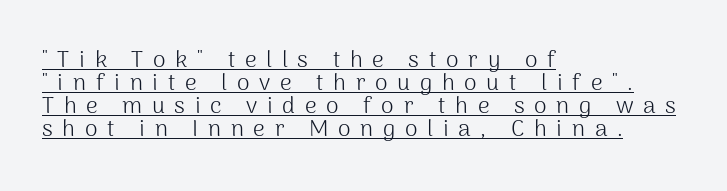
This sample uses an upright cut, with every glyph sitting square on the baseline. The paragraph shown leans on its left margin. Inter-character spacing is expanded well beyond the font's built-in metrics. A baseline rule has been typeset under these characters. The passage shown stacks its lines with hardly any gap.
